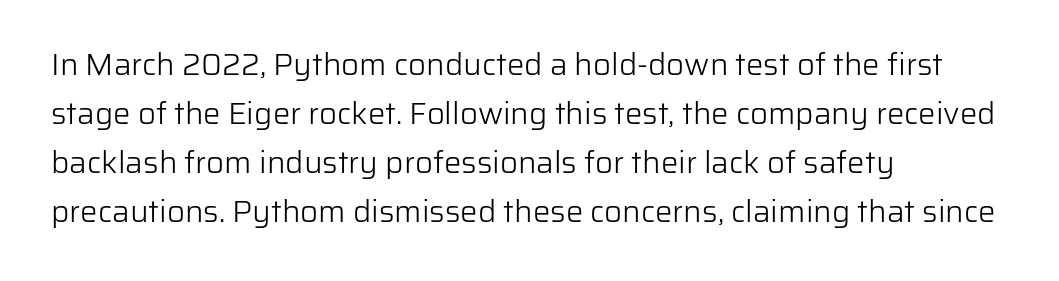
{"serif": "no", "italic": "no", "bold": "no", "weight": "light", "width": "normal", "stroke_contrast": "low", "x_height": "medium", "monospaced": "no", "underline": "no", "align": "left", "line_spacing": "normal", "line_spacing_ratio": 1.58, "letter_spacing": "normal", "letter_spacing_em": 0.0, "glyph_px": 31}
